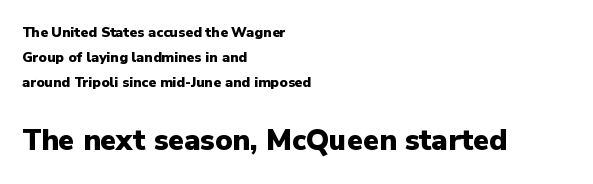
Q: Is the text bold? A: Yes.
Q: Is the text italic (slanted)? A: No, it is upright.
Q: Is the typeface a serif or a sans-serif typeface? A: Sans-serif.
Q: Is the text underlined? A: No.
Q: How is the paragraph aligned? A: Left-aligned.
Q: Is the spacing between letters normal or unusually wide? A: Normal.
Q: Which block of text is set in a larger size, the first (top) or the second (bottom)? A: The second (bottom) one.
Q: Width (condensed, normal, or wide)? A: Normal.
Q: Stroke contrast? A: Low.
Q: x-height? A: Medium.
Q: Monospaced? A: No.
